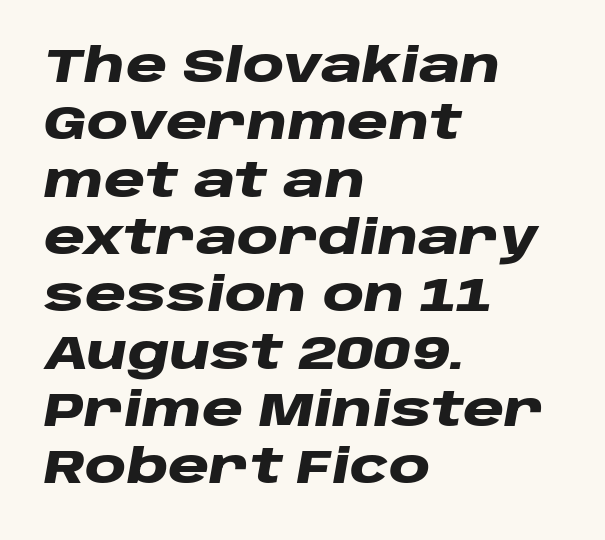
In CSS terms this would be text-align: left. Notice how the stems are inclined rather than vertical — that's the hallmark of italics. Proportional: the letters do not fall into vertical columns. The words here are not underlined.
